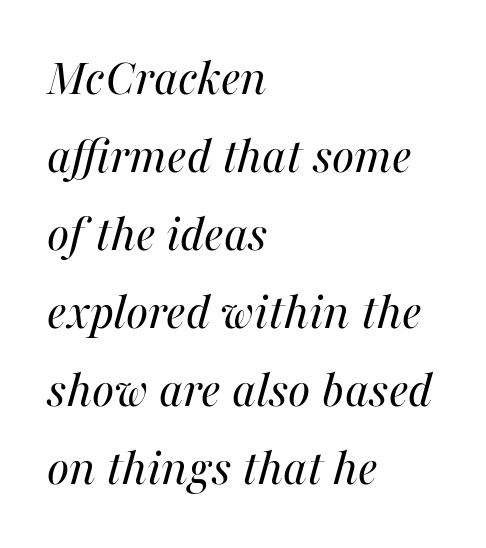
The image shows 53 px regular-weight type, italic (leaning right); set left-aligned, normal line spacing (1.47x), normal letter spacing, not underlined; medium stroke contrast and a medium x-height.
